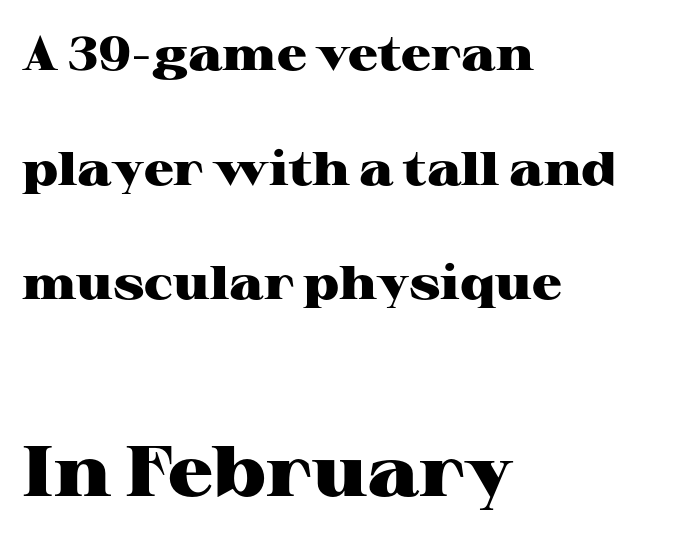
Q: Is the text bold? A: Yes.
Q: Is the text italic (slanted)? A: No, it is upright.
Q: Is the typeface a serif or a sans-serif typeface? A: Serif.
Q: Is the text underlined? A: No.
Q: How is the paragraph aligned? A: Left-aligned.
Q: Is the spacing between letters normal or unusually wide? A: Normal.
Q: Is the spacing between lines tight, normal or loose? A: Loose.
Q: Which block of text is set in a larger size, the first (top) or the second (bottom)? A: The second (bottom) one.
Q: Width (condensed, normal, or wide)? A: Wide.
Q: Stroke contrast? A: High.
Q: x-height? A: Medium.
Q: Monospaced? A: No.
